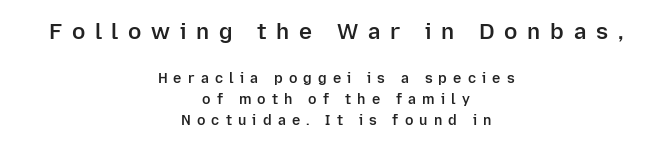
Does extra space separate the letters? Yes, quite a lot of it. Notice the strokes are somewhat thickened but not fully heavy: this is a semibold. Honestly, there is no underline to notice here at all. This block has exactly the height ordinary leading produces. Between these two stacked blocks, the higher one wins on size. The typography opts for an upright posture over an oblique one.
